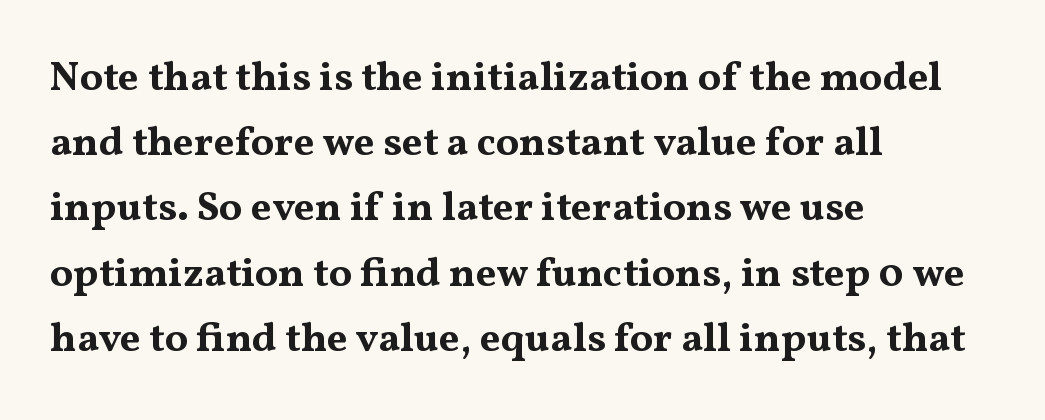
{"serif": "yes", "italic": "no", "bold": "yes", "weight": "bold", "width": "wide", "stroke_contrast": "medium", "x_height": "medium", "monospaced": "no", "underline": "no", "align": "left", "line_spacing": "normal", "line_spacing_ratio": 1.59, "letter_spacing": "normal", "letter_spacing_em": 0.0, "glyph_px": 41}
